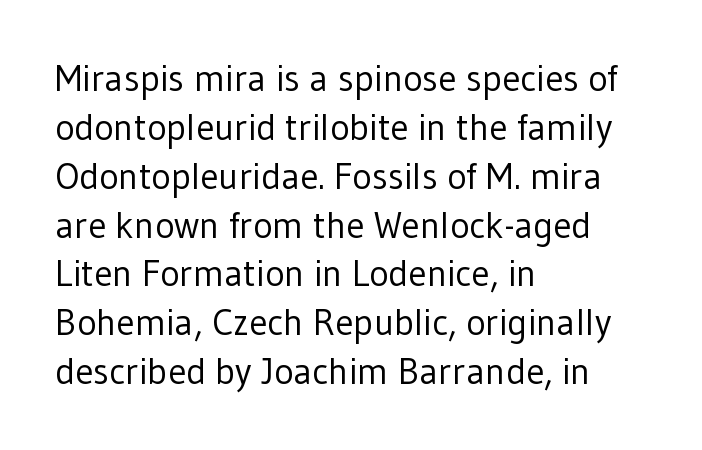
Q: Is the text bold? A: No.
Q: Is the text italic (slanted)? A: No, it is upright.
Q: Is the typeface a serif or a sans-serif typeface? A: Sans-serif.
Q: Is the text underlined? A: No.
Q: How is the paragraph aligned? A: Left-aligned.
Q: Is the spacing between letters normal or unusually wide? A: Normal.
Q: Is the spacing between lines tight, normal or loose? A: Normal.
Q: Width (condensed, normal, or wide)? A: Normal.
Q: Stroke contrast? A: Low.
Q: x-height? A: Medium.
Q: Monospaced? A: No.
